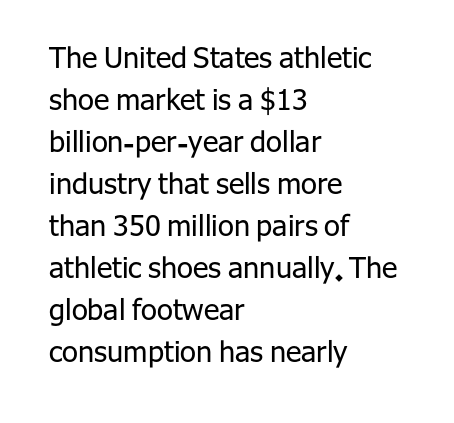
{"serif": "no", "italic": "no", "bold": "no", "weight": "regular", "width": "normal", "stroke_contrast": "low", "x_height": "medium", "monospaced": "no", "underline": "no", "align": "left", "line_spacing": "normal", "line_spacing_ratio": 1.45, "letter_spacing": "normal", "letter_spacing_em": 0.0, "glyph_px": 29}
